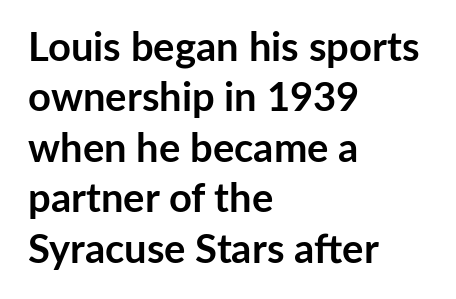
Looks like regular typesetting: each glyph gets only the width it needs. Vertical strokes here are truly vertical. Heft: maximum for text — a bold. Caption: standard tracking, unaltered.
